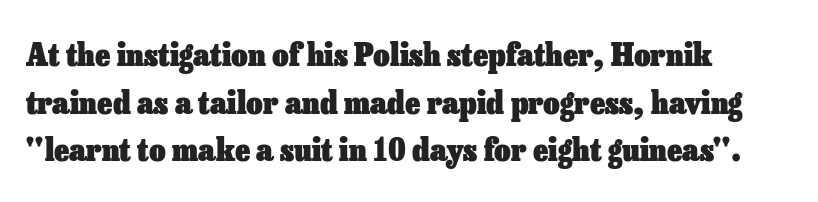
Q: Is the text bold? A: Yes.
Q: Is the text italic (slanted)? A: No, it is upright.
Q: Is the text underlined? A: No.
Q: How is the paragraph aligned? A: Left-aligned.
Q: Is the spacing between letters normal or unusually wide? A: Normal.
Q: Is the spacing between lines tight, normal or loose? A: Normal.
Q: Width (condensed, normal, or wide)? A: Normal.
Q: Stroke contrast? A: Low.
Q: x-height? A: Medium.
Q: Monospaced? A: No.
